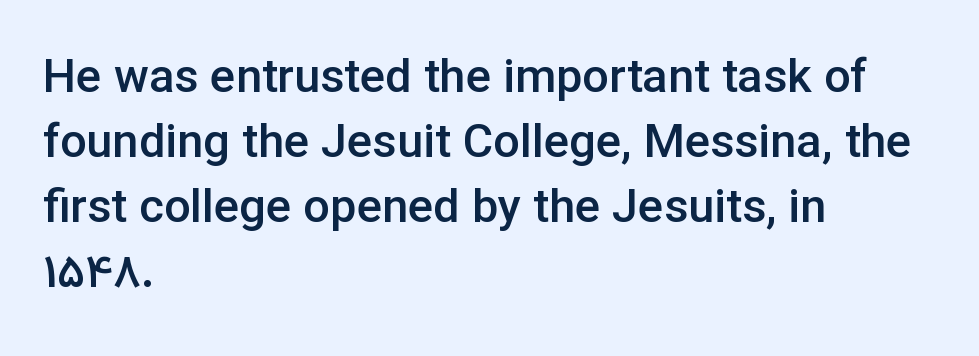
Notice how the passage keeps a crisp vertical edge on the left only. Plain, unruled lines of type. Proportional: the letters do not fall into vertical columns. A normal amount of white space separates one row of letters from the next. Unlike a traditional serif, this face leaves its strokes unadorned. This is the regular roman posture of the typeface.
